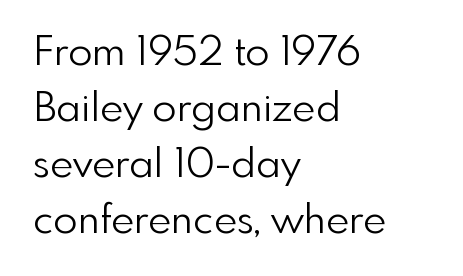
Q: Is the text bold? A: No.
Q: Is the text italic (slanted)? A: No, it is upright.
Q: Is the typeface a serif or a sans-serif typeface? A: Sans-serif.
Q: Is the text underlined? A: No.
Q: How is the paragraph aligned? A: Left-aligned.
Q: Is the spacing between letters normal or unusually wide? A: Normal.
Q: Is the spacing between lines tight, normal or loose? A: Normal.
Q: Width (condensed, normal, or wide)? A: Normal.
Q: x-height? A: Small.
Q: Monospaced? A: No.
